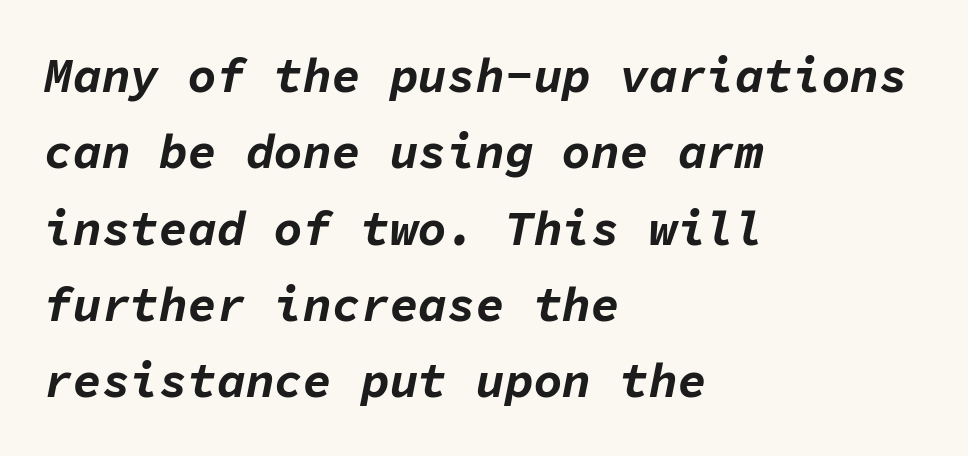
Q: Is the text bold? A: Yes.
Q: Is the text italic (slanted)? A: Yes, it leans right by about 11 degrees.
Q: Is the text underlined? A: No.
Q: How is the paragraph aligned? A: Left-aligned.
Q: Is the spacing between letters normal or unusually wide? A: Normal.
Q: Is the spacing between lines tight, normal or loose? A: Normal.
Q: Width (condensed, normal, or wide)? A: Normal.
Q: Stroke contrast? A: Low.
Q: x-height? A: Medium.
Q: Monospaced? A: Yes.
